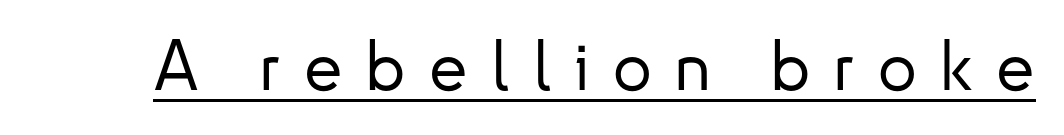
Students, note that the glyphs here are deliberately spaced far apart. Typographically, this falls in the sans-serif category. When letters stand straight like this, we call the style roman or upright. The rendering uses the underline text-decoration. Here the designer chose a conventional face with non-uniform glyph widths.
